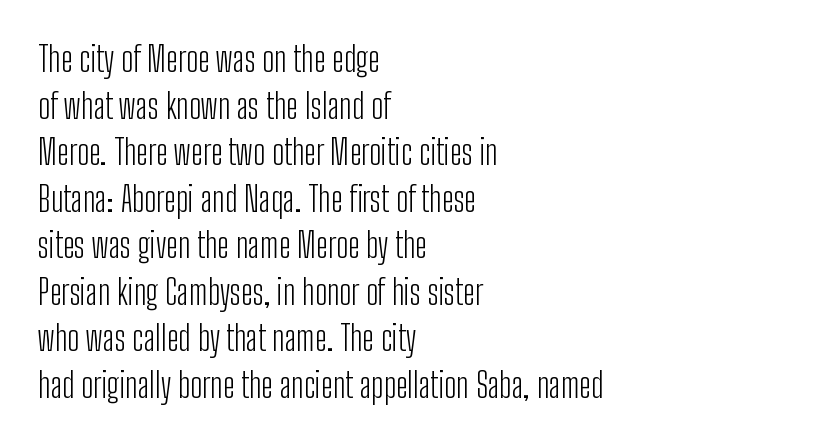
The image shows 34 px light, condensed sans-serif type, upright; set left-aligned, normal line spacing (1.37x), normal letter spacing, not underlined; low stroke contrast and a medium x-height.
